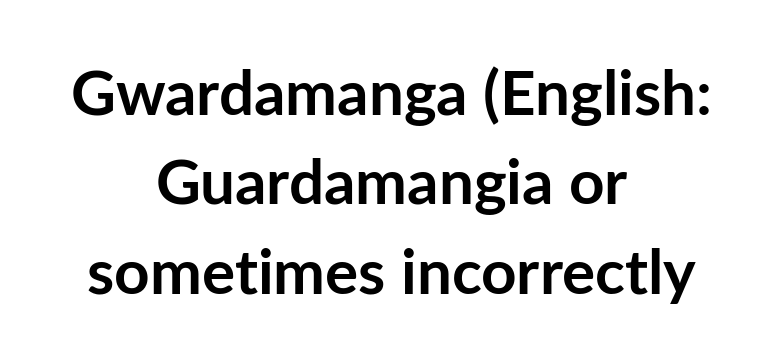
Q: Is the text bold? A: Yes.
Q: Is the text italic (slanted)? A: No, it is upright.
Q: Is the typeface a serif or a sans-serif typeface? A: Sans-serif.
Q: Is the text underlined? A: No.
Q: How is the paragraph aligned? A: Centered.
Q: Is the spacing between letters normal or unusually wide? A: Normal.
Q: Is the spacing between lines tight, normal or loose? A: Normal.
Q: Width (condensed, normal, or wide)? A: Normal.
Q: Stroke contrast? A: Low.
Q: x-height? A: Medium.
Q: Monospaced? A: No.
